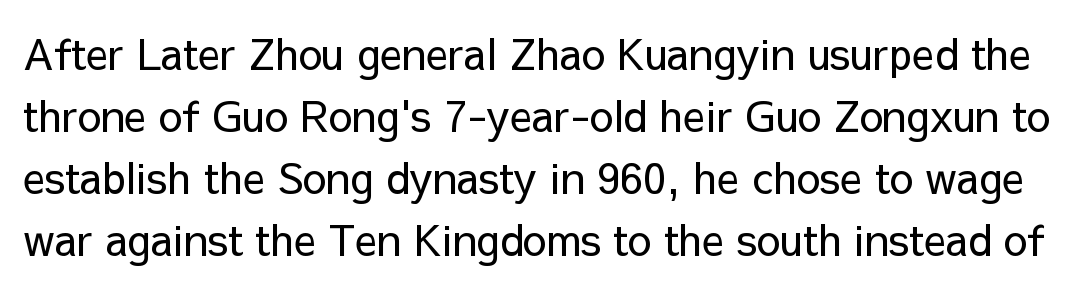
Ascenders rise straight up at ninety degrees. A clean baseline with only descenders dipping below it. Letters have the restrained weight of plain body copy at most. Interline gaps are of average width in this sample. Grotesque or geometric, the face here clearly has no serifs. The letters advance in unequal steps, a hallmark of proportional type.
